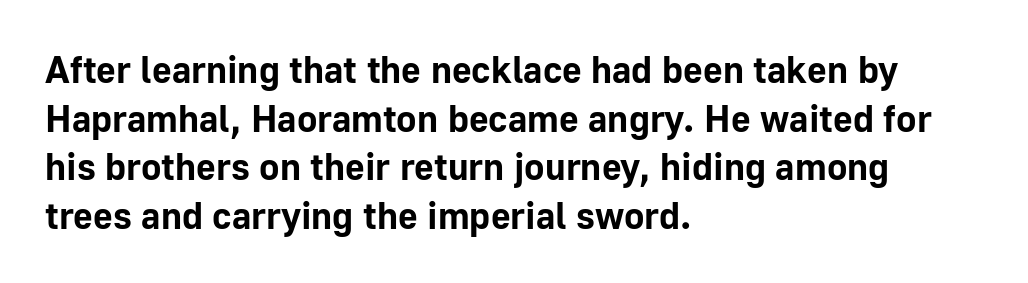
These lines are rendered in a variable-pitch font. Compared with an ordinary text face, these strokes are far heavier — a full bold. The type family on display is of the sans-serif kind. Descenders hang freely into open space. The horizontal fit of the characters is conventional and even. In CSS terms this would be text-align: left.
